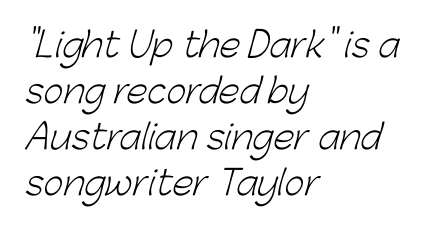
The baseline area is clear. The setting favours the left margin, as ordinary paragraphs usually do. How would I describe the line gaps? Plain and ordinary. The face used here is a sans, in the tradition of grotesques and geometrics.
